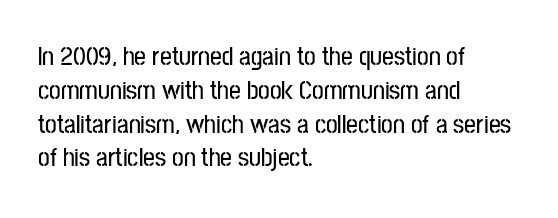
{"italic": "no", "underline": "no", "align": "left", "line_spacing": "normal", "line_spacing_ratio": 1.3, "letter_spacing": "normal", "letter_spacing_em": 0.0, "glyph_px": 26}
